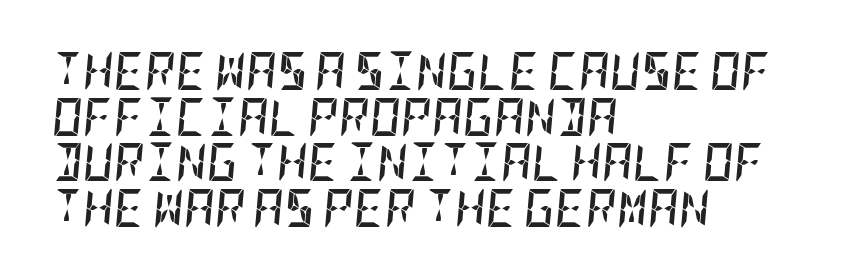
{"italic": "yes", "lean": "right", "slant_degrees": 5, "bold": "yes", "weight": "semibold", "width": "condensed", "stroke_contrast": "low", "x_height": "large", "underline": "no", "align": "left", "line_spacing_ratio": 1.2, "letter_spacing": "normal", "letter_spacing_em": 0.0, "glyph_px": 38}
